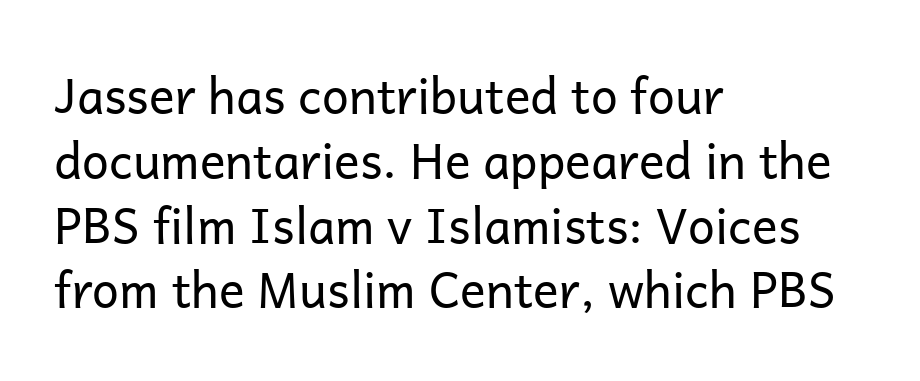
The axis of the letterforms is exactly vertical. Regarding serifs, this sample does without them. Quick note: underline off. One glance says typical: line gaps are just what's usual.
